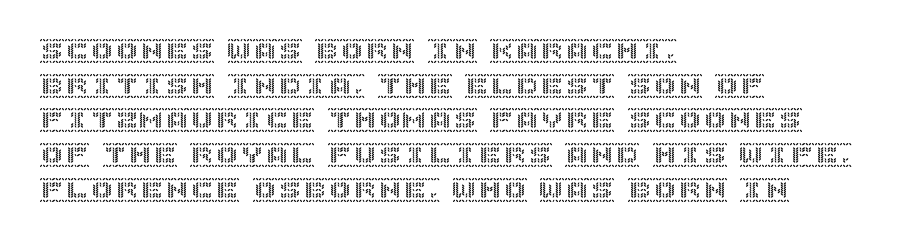
Q: Is the text italic (slanted)? A: No, it is upright.
Q: Is the text underlined? A: No.
Q: How is the paragraph aligned? A: Left-aligned.
Q: Is the spacing between letters normal or unusually wide? A: Normal.
Q: Is the spacing between lines tight, normal or loose? A: Normal.
